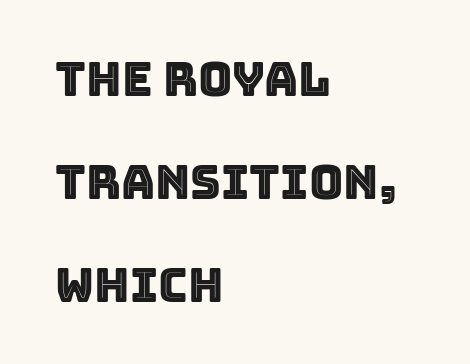
{"italic": "no", "width": "normal", "x_height": "large", "monospaced": "no", "underline": "no", "align": "left", "line_spacing": "loose", "line_spacing_ratio": 2.19, "letter_spacing": "normal", "letter_spacing_em": 0.0, "glyph_px": 47}
